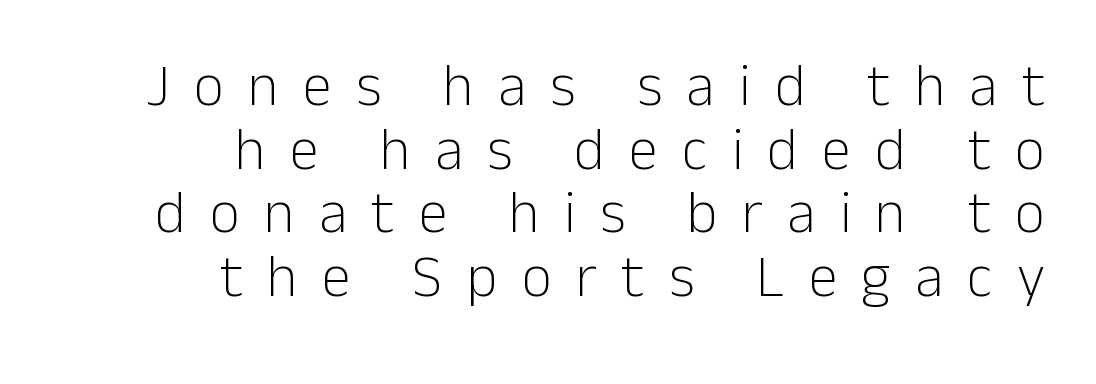
Q: Is the text bold? A: No.
Q: Is the text italic (slanted)? A: No, it is upright.
Q: Is the typeface a serif or a sans-serif typeface? A: Sans-serif.
Q: Is the text underlined? A: No.
Q: How is the paragraph aligned? A: Right-aligned.
Q: Is the spacing between letters normal or unusually wide? A: Unusually wide.
Q: Is the spacing between lines tight, normal or loose? A: Tight.
Q: Width (condensed, normal, or wide)? A: Normal.
Q: Stroke contrast? A: Low.
Q: x-height? A: Medium.
Q: Monospaced? A: No.
